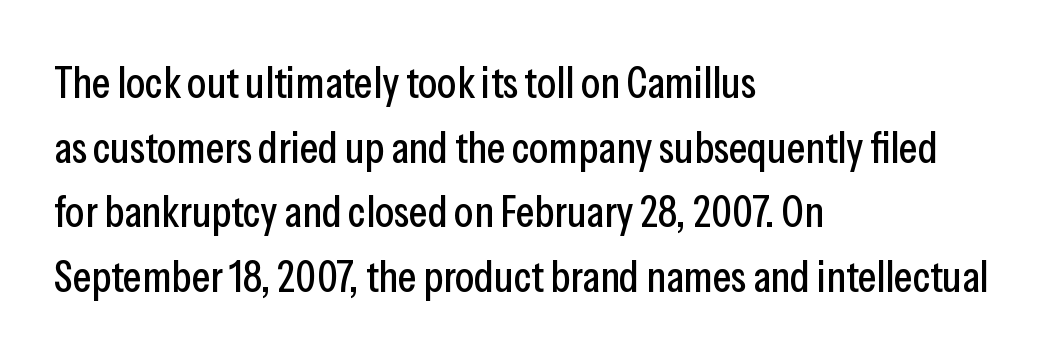
{"serif": "no", "italic": "no", "width": "condensed", "stroke_contrast": "low", "x_height": "medium", "monospaced": "no", "underline": "no", "align": "left", "line_spacing": "normal", "line_spacing_ratio": 1.47, "letter_spacing": "normal", "letter_spacing_em": 0.0, "glyph_px": 44}
